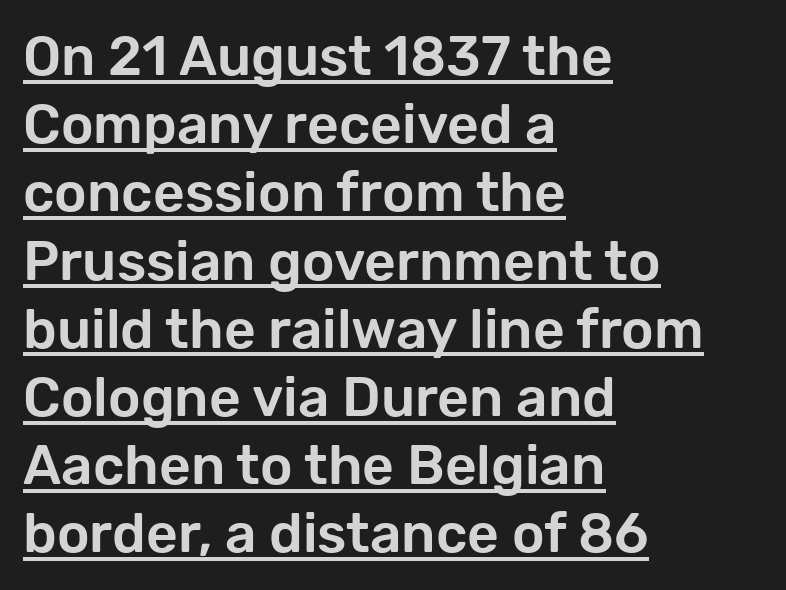
{"serif": "no", "italic": "no", "width": "normal", "stroke_contrast": "low", "x_height": "medium", "monospaced": "no", "underline": "yes", "align": "left", "line_spacing_ratio": 1.24, "letter_spacing": "normal", "letter_spacing_em": 0.0, "glyph_px": 55}
